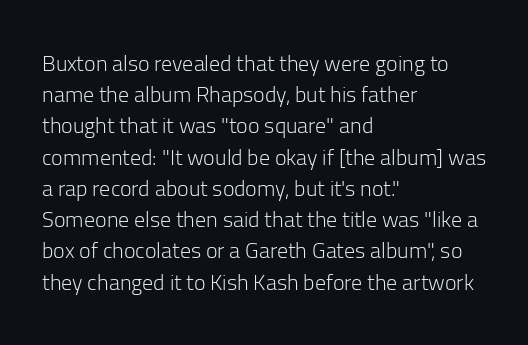
The image shows 22 px text type, upright; set left-aligned, normal line spacing (1.42x), normal letter spacing, not underlined.
